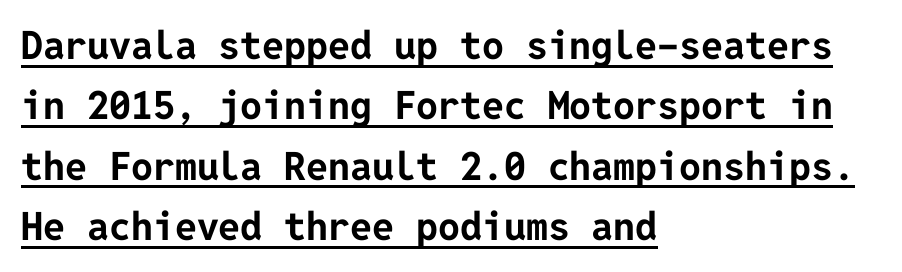
Q: Is the text bold? A: Yes.
Q: Is the text italic (slanted)? A: No, it is upright.
Q: Is the typeface a serif or a sans-serif typeface? A: Sans-serif.
Q: Is the text underlined? A: Yes.
Q: How is the paragraph aligned? A: Left-aligned.
Q: Is the spacing between letters normal or unusually wide? A: Normal.
Q: Is the spacing between lines tight, normal or loose? A: Normal.
Q: Width (condensed, normal, or wide)? A: Normal.
Q: Stroke contrast? A: Low.
Q: x-height? A: Medium.
